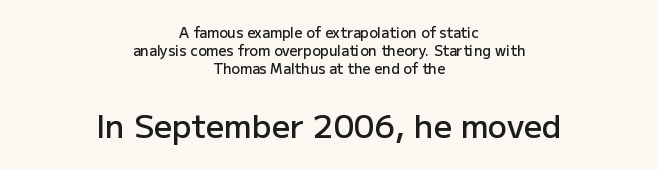
The image shows 32 px semibold sans-serif type, upright; set centered, normal line spacing (1.28x), normal letter spacing, not underlined; the second (bottom) block is 2.29x larger; low stroke contrast and a medium x-height.
